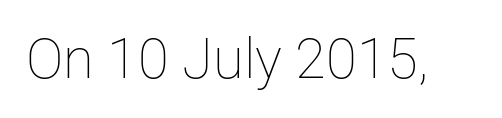
Q: Is the text bold? A: No.
Q: Is the text italic (slanted)? A: No, it is upright.
Q: Is the text underlined? A: No.
Q: Is the spacing between letters normal or unusually wide? A: Normal.
Q: Width (condensed, normal, or wide)? A: Normal.
Q: Stroke contrast? A: Low.
Q: x-height? A: Medium.
Q: Monospaced? A: No.
